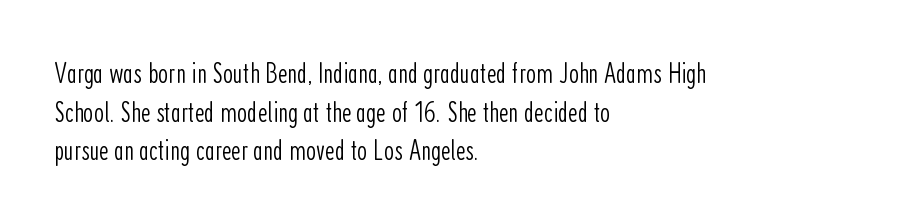
{"serif": "no", "italic": "no", "bold": "no", "weight": "light", "width": "condensed", "stroke_contrast": "low", "x_height": "medium", "monospaced": "no", "underline": "no", "align": "left", "line_spacing": "normal", "line_spacing_ratio": 1.33, "letter_spacing": "normal", "letter_spacing_em": 0.0, "glyph_px": 29}
